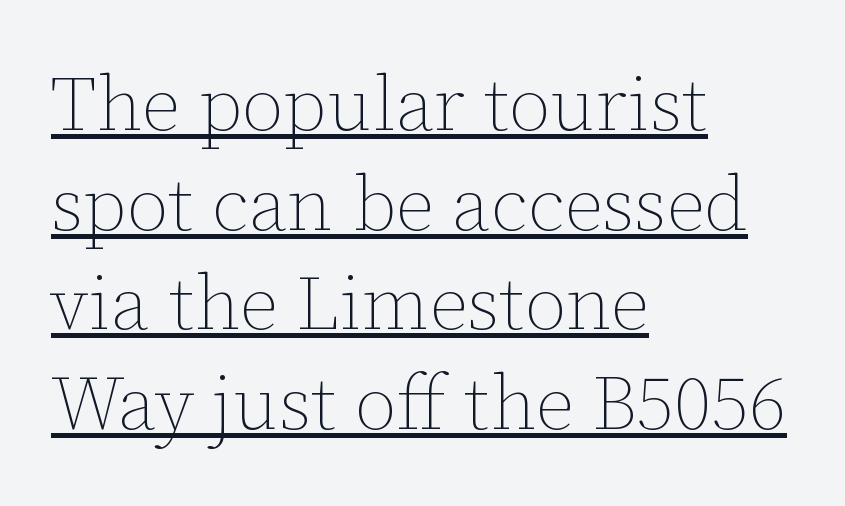
Q: Is the text bold? A: No.
Q: Is the text italic (slanted)? A: No, it is upright.
Q: Is the text underlined? A: Yes.
Q: How is the paragraph aligned? A: Left-aligned.
Q: Is the spacing between letters normal or unusually wide? A: Normal.
Q: Is the spacing between lines tight, normal or loose? A: Normal.
Q: Width (condensed, normal, or wide)? A: Normal.
Q: Stroke contrast? A: Low.
Q: x-height? A: Medium.
Q: Monospaced? A: No.
